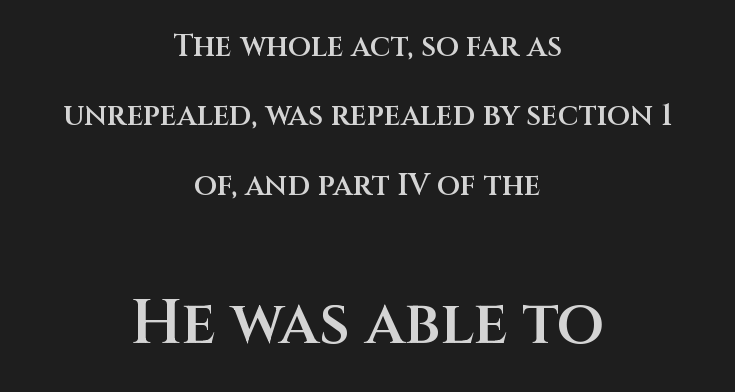
A typesetter would call this leading open, well beyond the default. Nope, not italic — everything's standing straight. There is no visible air inserted between adjacent glyphs. Underline: absent. Think of a printed novel: that variable character pitch is what you see here. Is the block centered? Yes — each line is placed symmetrically about the middle.
